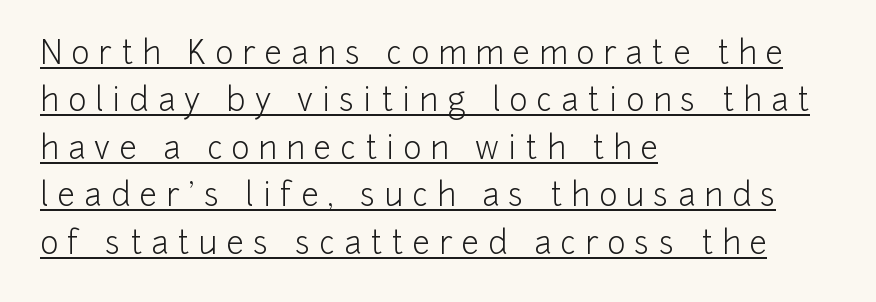
{"serif": "no", "italic": "no", "bold": "no", "weight": "light", "width": "normal", "stroke_contrast": "low", "x_height": "medium", "monospaced": "no", "underline": "yes", "align": "left", "line_spacing": "normal", "line_spacing_ratio": 1.53, "letter_spacing": "wide", "letter_spacing_em": 0.3, "glyph_px": 31}
